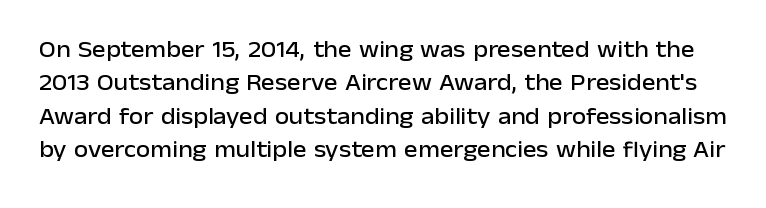
The image shows 23 px text type, upright; set normal line spacing (1.45x), normal letter spacing, not underlined.
